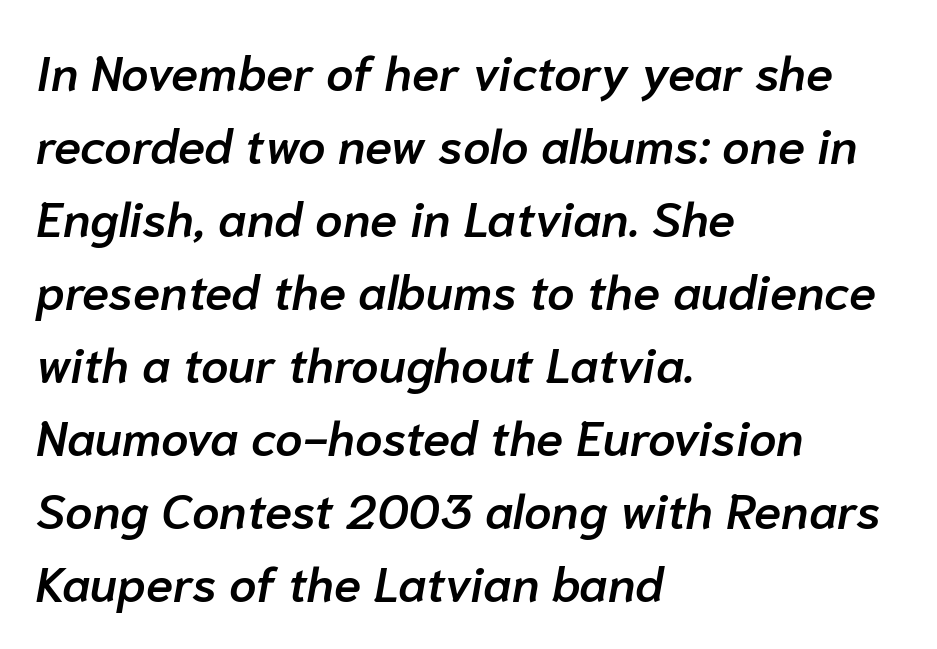
Q: Is the text bold? A: Semi-bold.
Q: Is the text italic (slanted)? A: Yes, it leans right by about 10 degrees.
Q: Is the text underlined? A: No.
Q: How is the paragraph aligned? A: Left-aligned.
Q: Is the spacing between letters normal or unusually wide? A: Normal.
Q: Is the spacing between lines tight, normal or loose? A: Normal.
Q: Width (condensed, normal, or wide)? A: Normal.
Q: Stroke contrast? A: Low.
Q: x-height? A: Medium.
Q: Monospaced? A: No.
